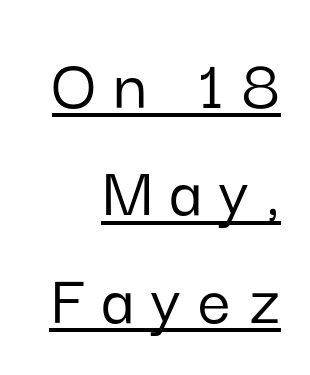
{"serif": "no", "italic": "no", "width": "normal", "stroke_contrast": "low", "x_height": "medium", "monospaced": "no", "underline": "yes", "align": "right", "line_spacing": "normal", "line_spacing_ratio": 1.47, "letter_spacing": "wide", "letter_spacing_em": 0.24, "glyph_px": 73}
